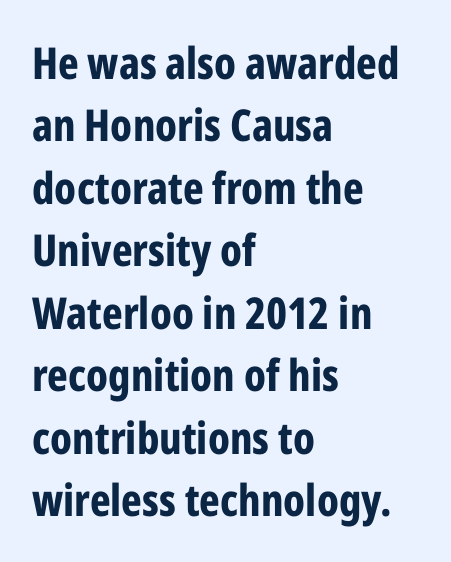
The line texture is even and compact thanks to regular tracking. The rendering anchors every line to the left-hand side. When letters stand straight like this, we call the style roman or upright. Decoration check: the copy has no underline. Think of a printed novel: that variable character pitch is what you see here. This is heavy type, rendered in bold.
